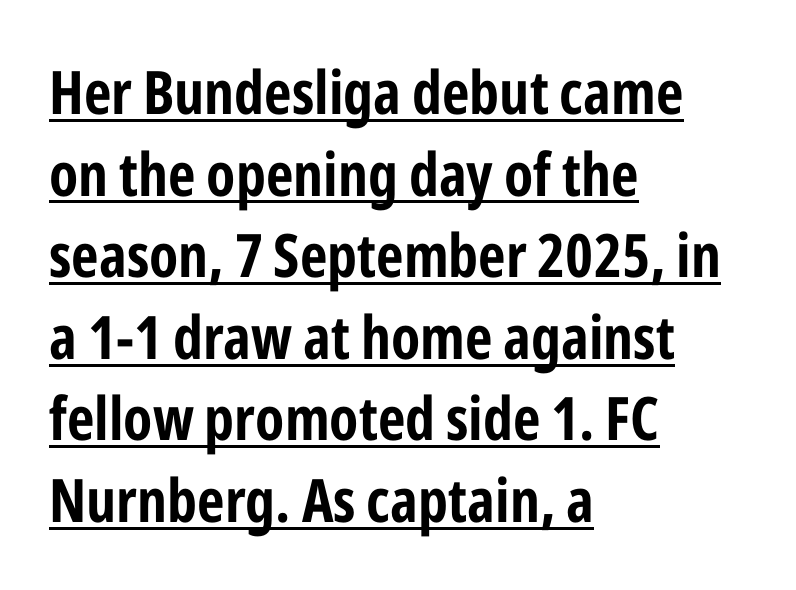
{"serif": "no", "italic": "no", "bold": "yes", "weight": "bold", "width": "condensed", "stroke_contrast": "low", "x_height": "medium", "monospaced": "no", "underline": "yes", "align": "left", "line_spacing": "normal", "line_spacing_ratio": 1.36, "letter_spacing": "normal", "letter_spacing_em": 0.0, "glyph_px": 60}
